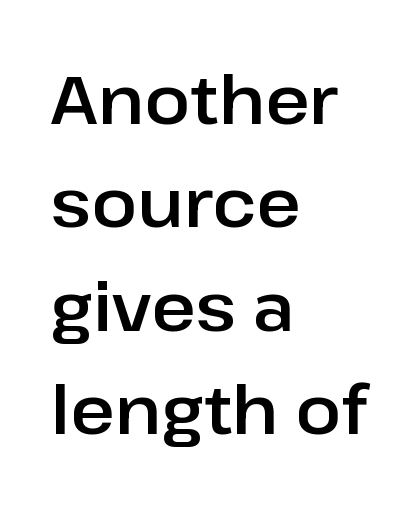
{"serif": "no", "italic": "no", "width": "normal", "stroke_contrast": "low", "x_height": "medium", "monospaced": "no", "underline": "no", "align": "left", "line_spacing": "normal", "line_spacing_ratio": 1.52, "letter_spacing": "normal", "letter_spacing_em": 0.0, "glyph_px": 68}
